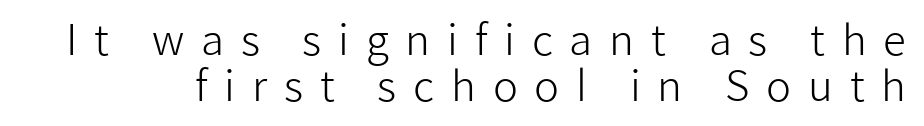
This block would grow much taller if given ordinary leading; it's compressed now. Students, note that the glyphs here are deliberately spaced far apart. The space directly below the letters is spotless. Serif or sans? Sans — the stroke terminals are bare. Letters have the restrained weight of plain body copy at most.
